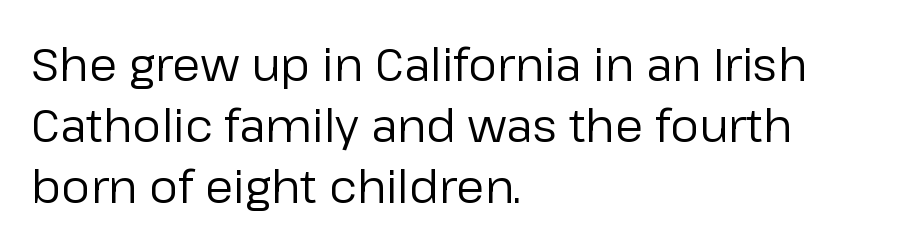
Q: Is the text bold? A: No.
Q: Is the text italic (slanted)? A: No, it is upright.
Q: Is the typeface a serif or a sans-serif typeface? A: Sans-serif.
Q: Is the text underlined? A: No.
Q: How is the paragraph aligned? A: Left-aligned.
Q: Is the spacing between letters normal or unusually wide? A: Normal.
Q: Is the spacing between lines tight, normal or loose? A: Normal.
Q: Width (condensed, normal, or wide)? A: Normal.
Q: Stroke contrast? A: Low.
Q: x-height? A: Medium.
Q: Monospaced? A: No.
